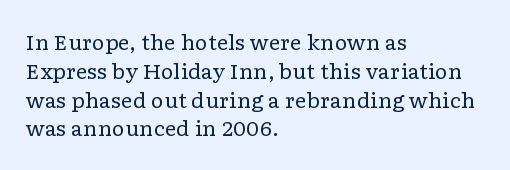
Vertical strokes here are truly vertical. The typesetting does not lean heavy: it is not bold. These lines keep a tight, regular rhythm from letter to letter. Anything drawn beneath the words? Only blank space. The designer left line spacing at the default. Caption: multi-line text, flush left, ragged right.
